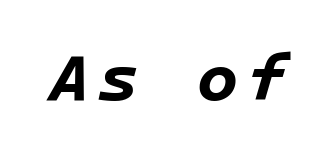
Emphasis by weight is at full strength: bold. A typesetter would mark this as italic. The glyphs are unaccompanied by any horizontal stroke below them.
